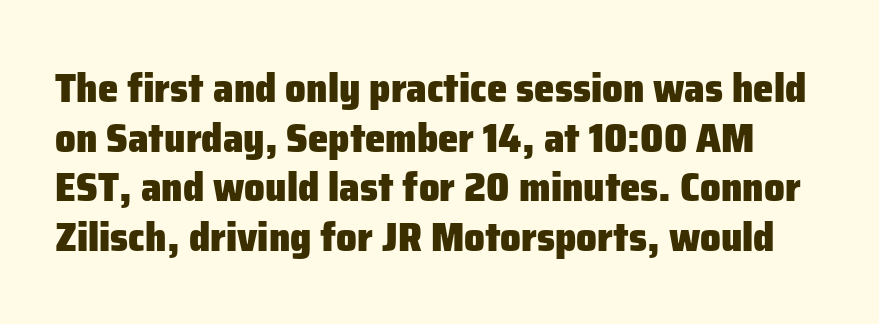
{"serif": "no", "italic": "no", "bold": "yes", "weight": "heavy", "width": "normal", "stroke_contrast": "low", "x_height": "medium", "monospaced": "no", "underline": "no", "line_spacing_ratio": 1.21, "letter_spacing": "normal", "letter_spacing_em": 0.0, "glyph_px": 41}
